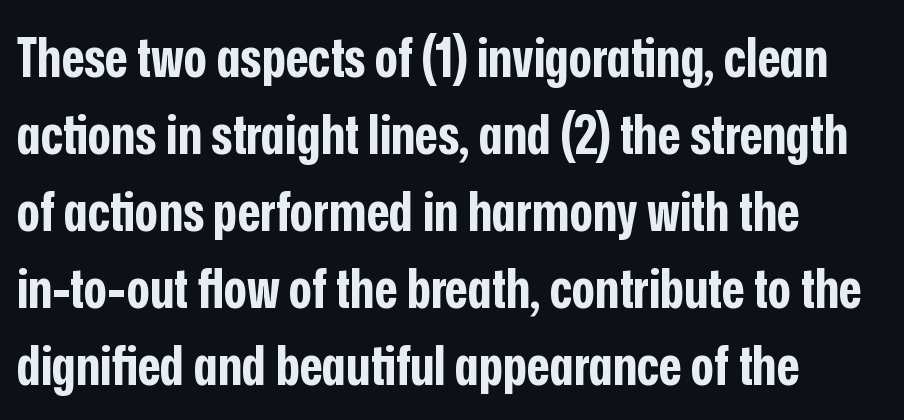
The words here are not underlined. The lines are quadded left. The passage shown stacks its lines at a standard gap. This is roman type, the default non-slanted kind. Inter-character spacing is left at the font's built-in metrics. Note the varied advance widths — an 'i' is clearly narrower than an 'm'.
